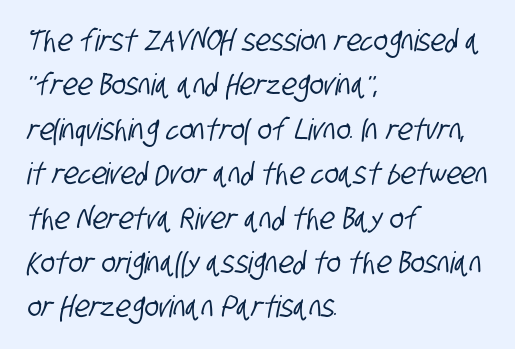
The designer went with a sans here, leaving each stem footless. This sample is left-justified, so line endings fall wherever the words run out. Observe the ordinary spacing: letters are neighbours, not strangers. The rendering uses natural spacing where letterforms have individual widths.
